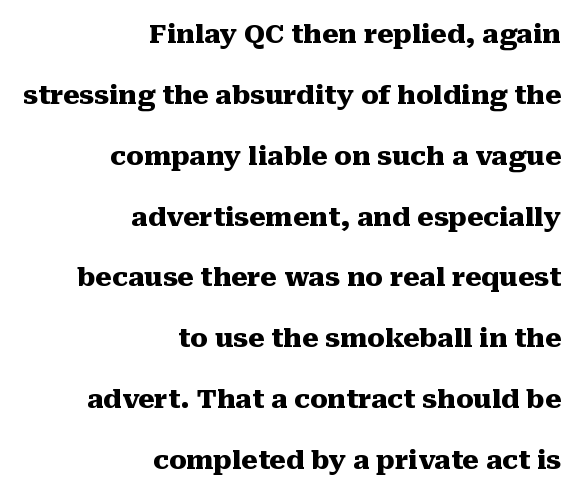
{"italic": "no", "bold": "yes", "underline": "no", "align": "right", "line_spacing": "loose", "line_spacing_ratio": 2.34, "letter_spacing": "normal", "letter_spacing_em": 0.0, "glyph_px": 26}
